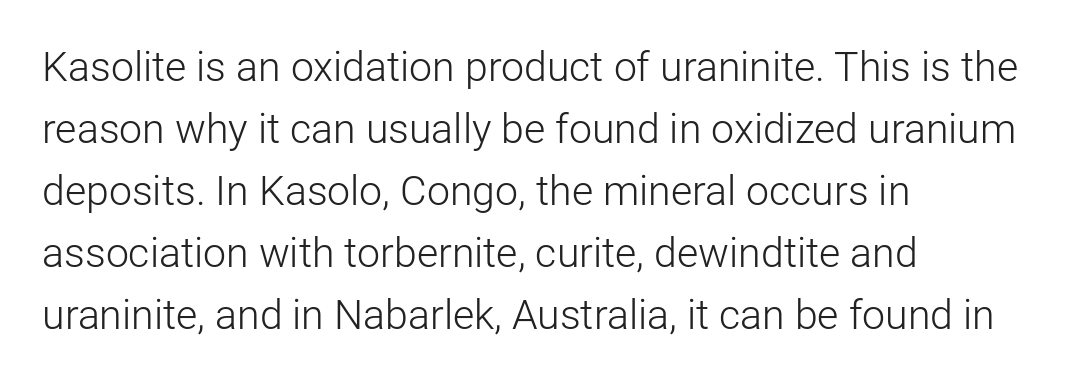
{"serif": "no", "italic": "no", "bold": "no", "weight": "light", "width": "normal", "stroke_contrast": "low", "x_height": "medium", "monospaced": "no", "underline": "no", "align": "left", "line_spacing": "normal", "line_spacing_ratio": 1.51, "letter_spacing": "normal", "letter_spacing_em": 0.0, "glyph_px": 41}
